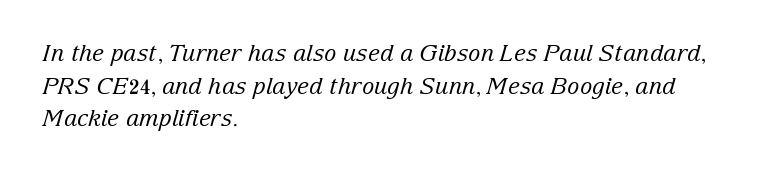
These lines were composed using italics. This sample uses plain, unmodified letter spacing. In terms of leading, this rendering sits right in the middle. The strokes carry an ordinary text weight at most. The gap between lines stays unmarked. The compositor pushed each line to the left boundary.
